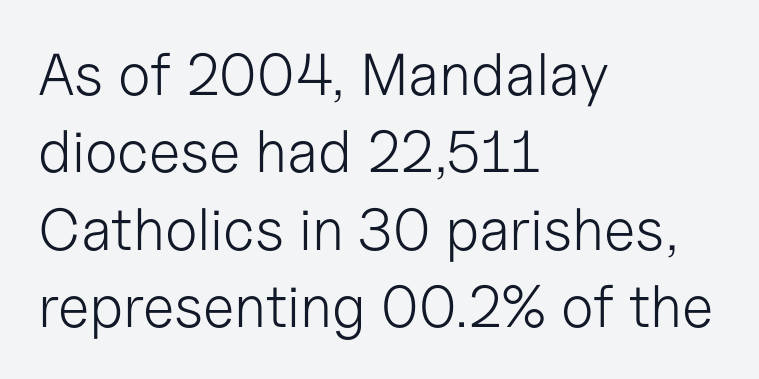
Q: Is the text bold? A: No.
Q: Is the text italic (slanted)? A: No, it is upright.
Q: Is the typeface a serif or a sans-serif typeface? A: Sans-serif.
Q: Is the text underlined? A: No.
Q: How is the paragraph aligned? A: Left-aligned.
Q: Is the spacing between letters normal or unusually wide? A: Normal.
Q: Is the spacing between lines tight, normal or loose? A: Normal.
Q: Width (condensed, normal, or wide)? A: Normal.
Q: Stroke contrast? A: Low.
Q: x-height? A: Medium.
Q: Monospaced? A: No.
